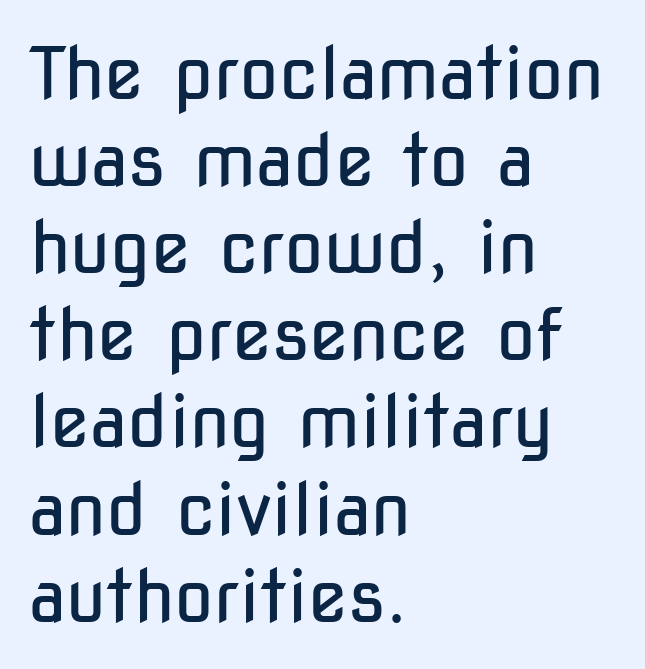
Which margin do the lines hug? The left one — the right edge is uneven. The zone under the glyphs is completely vacant. Italic: no, the glyphs are upright roman. Letterform terminals end flat and unadorned throughout the passage. Heft: none added — not bold. Nobody touched the tracking dial on this one.
